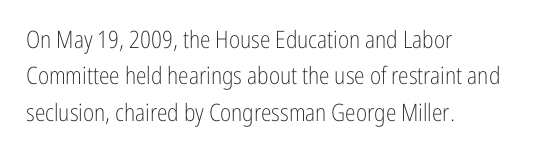
Q: Is the text bold? A: No.
Q: Is the text italic (slanted)? A: No, it is upright.
Q: Is the text underlined? A: No.
Q: How is the paragraph aligned? A: Left-aligned.
Q: Is the spacing between letters normal or unusually wide? A: Normal.
Q: Is the spacing between lines tight, normal or loose? A: Normal.
